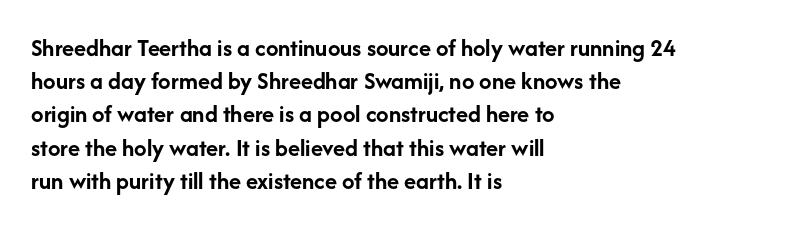
{"italic": "no", "bold": "yes", "underline": "no", "align": "left", "line_spacing": "normal", "line_spacing_ratio": 1.33, "letter_spacing": "normal", "letter_spacing_em": 0.0, "glyph_px": 25}
